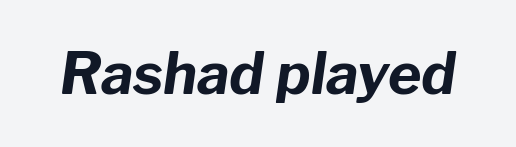
Descenders hang freely into open space. Yep, that's italic — everything's leaning. Note the varied advance widths — an 'i' is clearly narrower than an 'm'. The letterforms sit shoulder to shoulder at normal distance. The letters are bold, with thick, heavy strokes.
